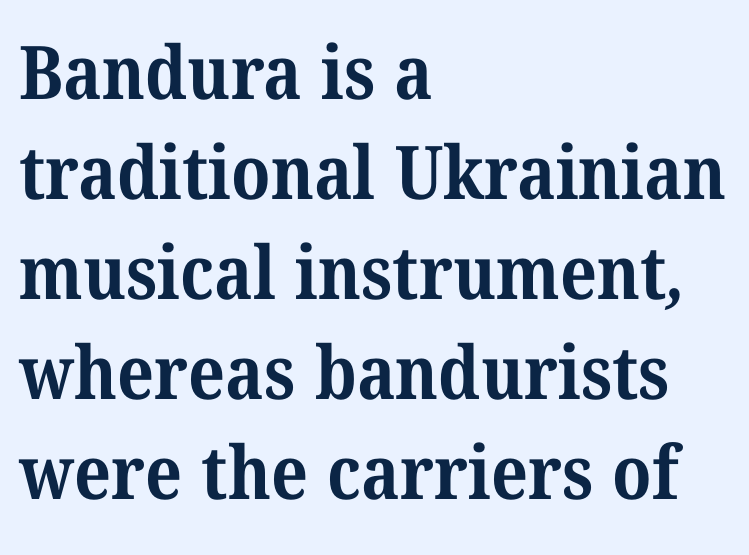
The image shows 74 px bold serif type; set left-aligned, normal line spacing (1.35x), normal letter spacing, not underlined; medium stroke contrast and a medium x-height.
